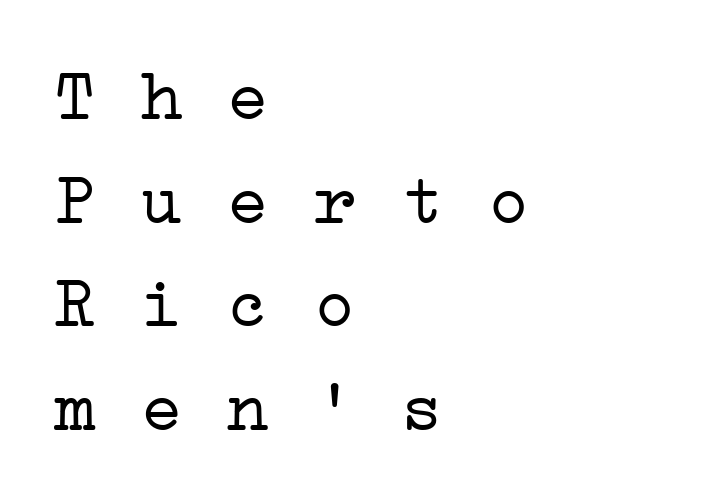
The image shows 72 px light, wide serif type, monospaced; set left-aligned, normal line spacing (1.44x), normal letter spacing, not underlined; low stroke contrast and a medium x-height.
